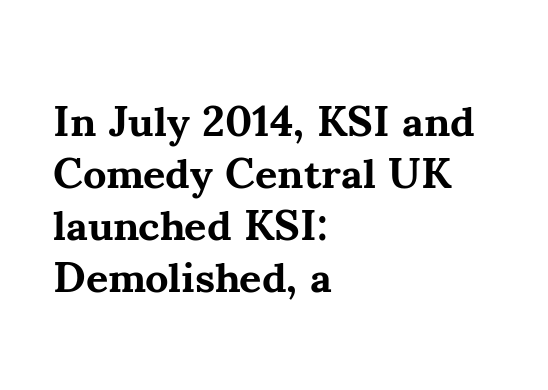
{"serif": "yes", "italic": "no", "bold": "yes", "weight": "bold", "width": "normal", "stroke_contrast": "medium", "x_height": "small", "monospaced": "no", "underline": "no", "align": "left", "line_spacing_ratio": 1.21, "letter_spacing": "normal", "letter_spacing_em": 0.0, "glyph_px": 43}
